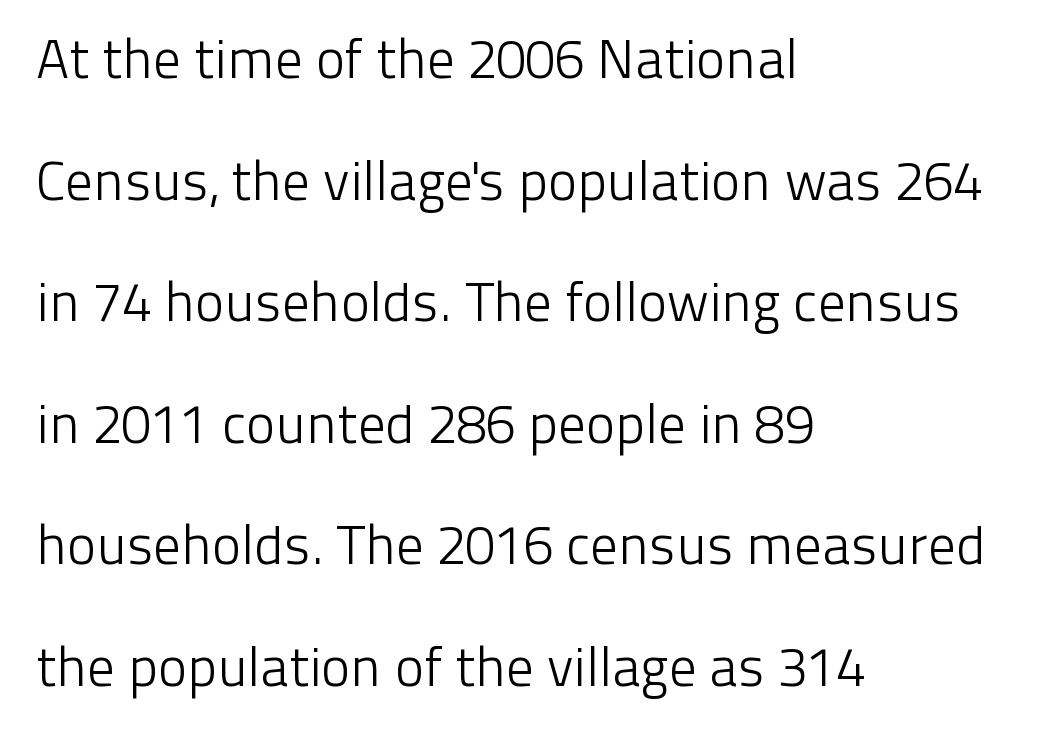
Compared with a typical body face, this is equally light or lighter still. Any mark beneath the type? The region is blank. The designer dialed line spacing up above the default. Nothing sits at the stroke ends, so this counts as sans-serif. One-word summary of the alignment: left. The letters sit at their default tracking, neither squeezed nor spread.
